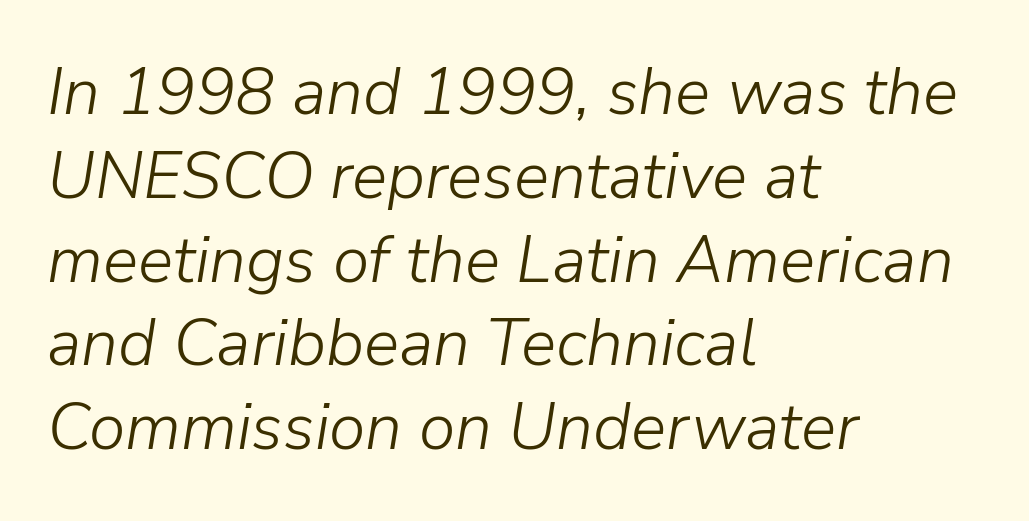
The image shows 66 px light type, italic (leaning right); set left-aligned, normal line spacing (1.27x), normal letter spacing, not underlined; low stroke contrast and a medium x-height.
